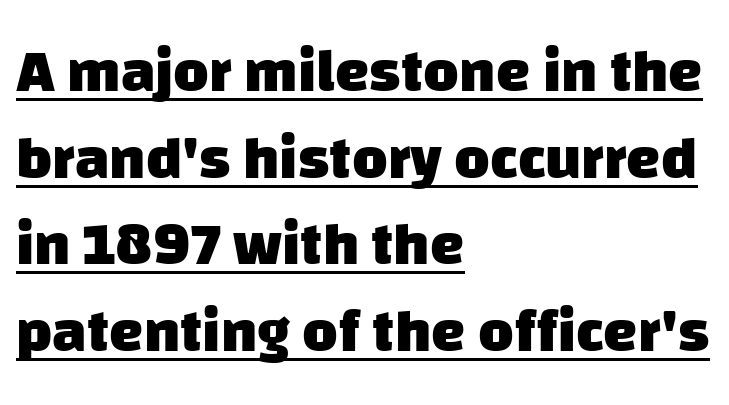
These lines keep a tight, regular rhythm from letter to letter. Heavy-handed strokes throughout: this text is bold. Examine the stroke ends and you'll find no serifs. Line spacing here is normal. The passage is arranged the way most books set body copy — flush left. Do the characters align in a grid? No, the font is proportional.
